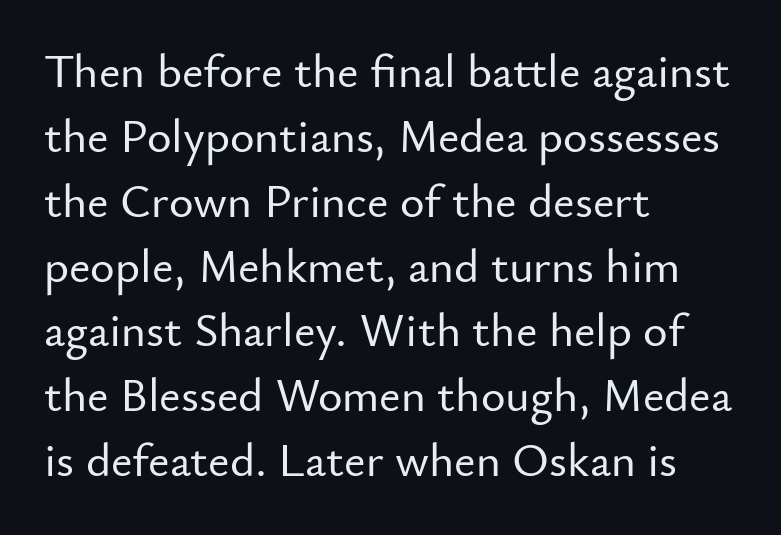
Q: Is the text italic (slanted)? A: No, it is upright.
Q: Is the typeface a serif or a sans-serif typeface? A: Sans-serif.
Q: Is the text underlined? A: No.
Q: How is the paragraph aligned? A: Left-aligned.
Q: Is the spacing between letters normal or unusually wide? A: Normal.
Q: Is the spacing between lines tight, normal or loose? A: Normal.
Q: Width (condensed, normal, or wide)? A: Normal.
Q: Stroke contrast? A: Low.
Q: x-height? A: Small.
Q: Monospaced? A: No.
